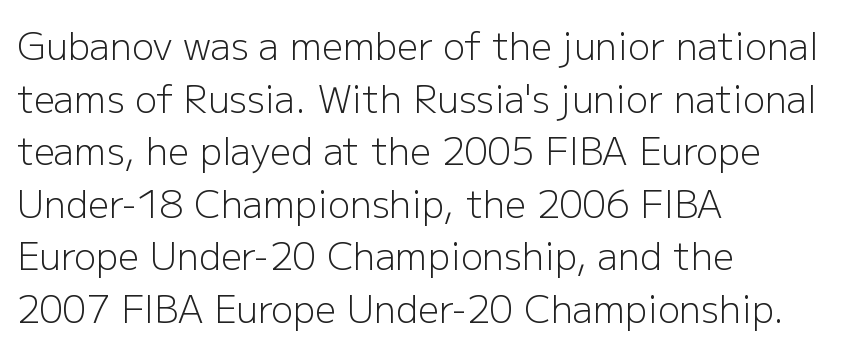
{"serif": "no", "italic": "no", "bold": "no", "weight": "light", "width": "normal", "stroke_contrast": "low", "x_height": "medium", "monospaced": "no", "underline": "no", "align": "left", "line_spacing": "normal", "line_spacing_ratio": 1.42, "letter_spacing": "normal", "letter_spacing_em": 0.0, "glyph_px": 37}
